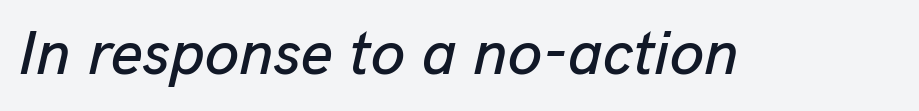
The image shows 62 px text type, italic (leaning right); set normal letter spacing, not underlined; low stroke contrast and a medium x-height.
